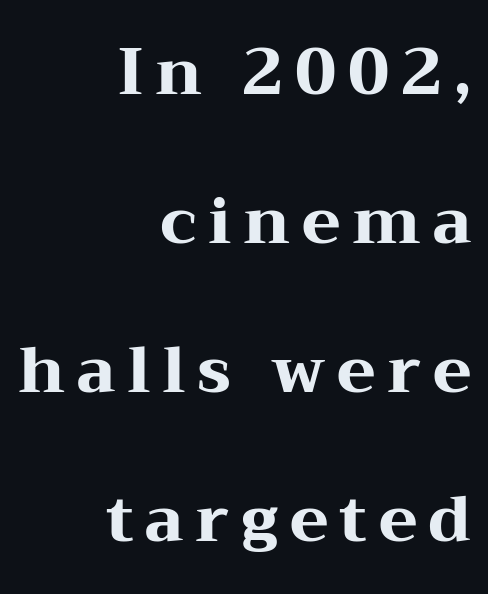
{"serif": "yes", "italic": "no", "bold": "yes", "weight": "heavy", "width": "wide", "stroke_contrast": "medium", "x_height": "medium", "monospaced": "no", "underline": "no", "align": "right", "line_spacing": "loose", "line_spacing_ratio": 2.33, "glyph_px": 64}
